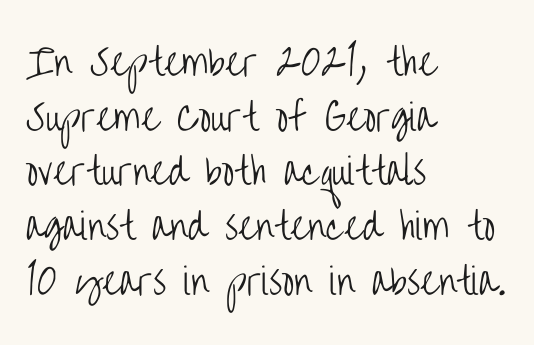
No letter is thick-stroked: the sample isn't bold. Honestly, the letter spacing is just normal — you wouldn't notice it. Think of a printed novel: that variable character pitch is what you see here. One-word summary of the alignment: left. Examine the stroke ends and you'll find no serifs.
